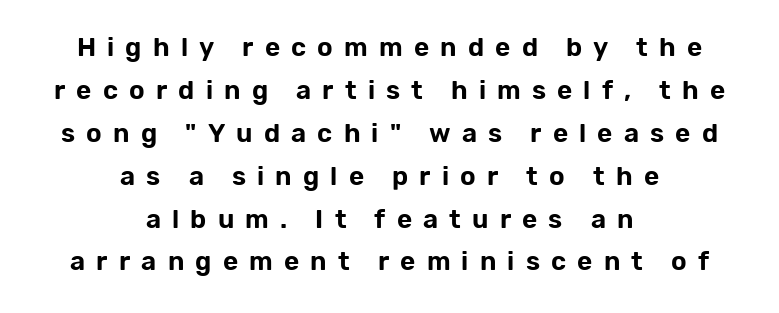
Q: Is the text italic (slanted)? A: No, it is upright.
Q: Is the text underlined? A: No.
Q: How is the paragraph aligned? A: Centered.
Q: Is the spacing between letters normal or unusually wide? A: Unusually wide.
Q: Is the spacing between lines tight, normal or loose? A: Normal.
